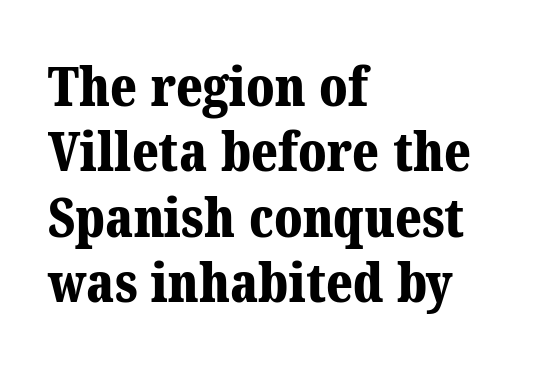
{"serif": "yes", "bold": "yes", "weight": "bold", "width": "normal", "stroke_contrast": "medium", "x_height": "medium", "monospaced": "no", "underline": "no", "align": "left", "line_spacing_ratio": 1.21, "letter_spacing": "normal", "letter_spacing_em": 0.0, "glyph_px": 54}
